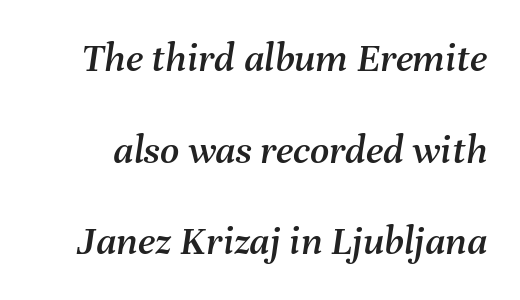
{"italic": "yes", "lean": "right", "slant_degrees": 8, "width": "normal", "stroke_contrast": "medium", "x_height": "medium", "monospaced": "no", "underline": "no", "line_spacing": "loose", "line_spacing_ratio": 2.18, "letter_spacing": "normal", "letter_spacing_em": 0.0, "glyph_px": 42}
